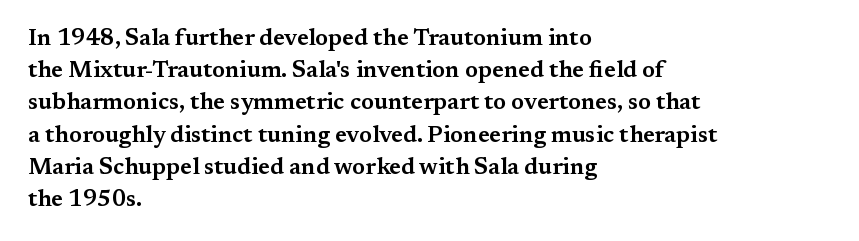
{"italic": "no", "underline": "no", "align": "left", "line_spacing": "normal", "line_spacing_ratio": 1.4, "letter_spacing": "normal", "letter_spacing_em": 0.0, "glyph_px": 23}
